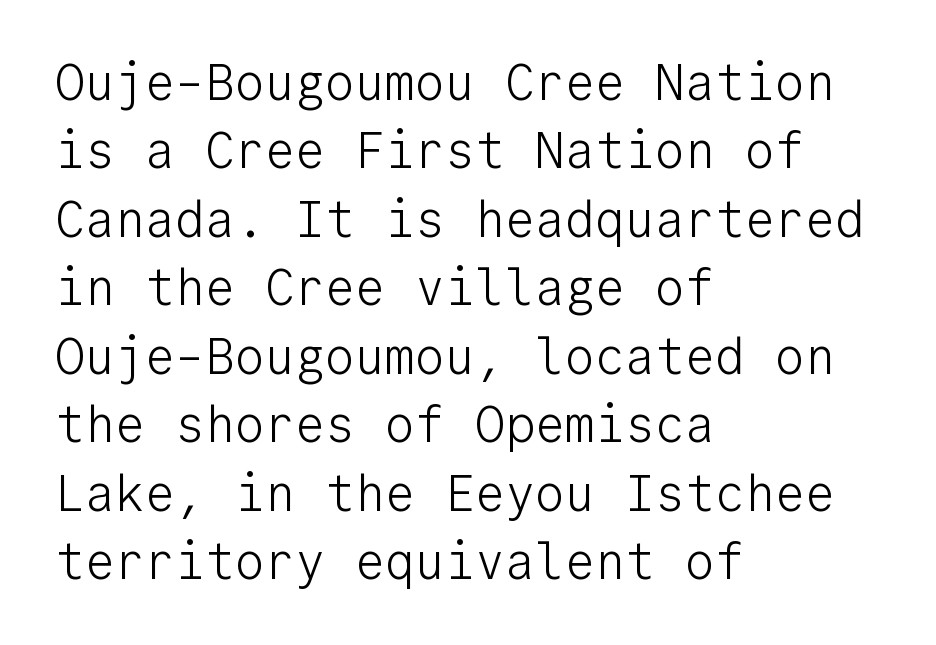
Stems and bowls with no extra thickness — not bold. A typesetter would call this monospace, since all characters share one set width. If you drew a line through each stem, it would be perfectly vertical. Regular leading. Classification — sans serif.
